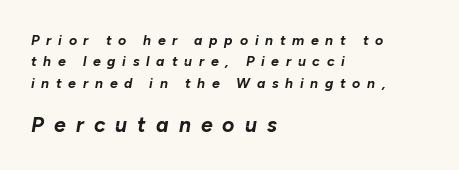
{"italic": "yes", "lean": "right", "slant_degrees": 10, "bold": "yes", "underline": "no", "align": "left", "line_spacing": "normal", "line_spacing_ratio": 1.53, "letter_spacing": "wide", "letter_spacing_em": 0.48, "larger_block": "second", "size_ratio": 1.5, "glyph_px": 21}
